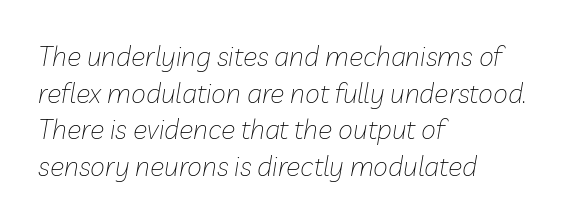
Q: Is the text bold? A: No.
Q: Is the text italic (slanted)? A: Yes, it leans right by about 10 degrees.
Q: Is the text underlined? A: No.
Q: How is the paragraph aligned? A: Left-aligned.
Q: Is the spacing between letters normal or unusually wide? A: Normal.
Q: Is the spacing between lines tight, normal or loose? A: Normal.
